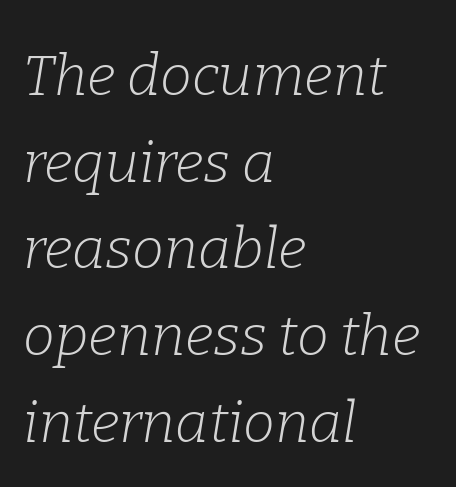
Q: Is the text bold? A: No.
Q: Is the text italic (slanted)? A: Yes, it leans right by about 9 degrees.
Q: Is the typeface a serif or a sans-serif typeface? A: Serif.
Q: Is the text underlined? A: No.
Q: How is the paragraph aligned? A: Left-aligned.
Q: Is the spacing between letters normal or unusually wide? A: Normal.
Q: Is the spacing between lines tight, normal or loose? A: Normal.
Q: Width (condensed, normal, or wide)? A: Normal.
Q: Stroke contrast? A: Low.
Q: x-height? A: Medium.
Q: Monospaced? A: No.
